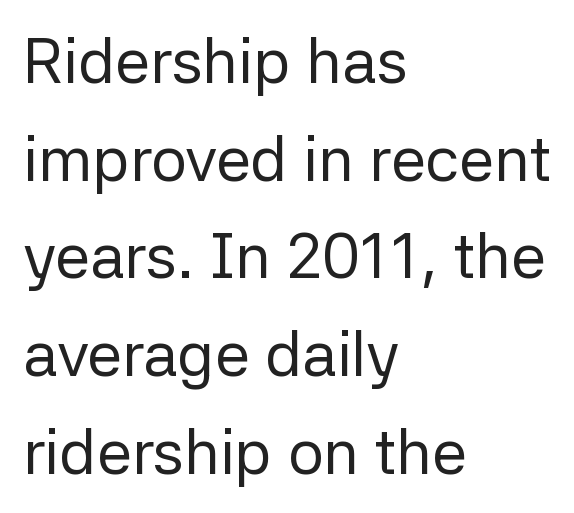
The image shows 63 px regular-weight sans-serif type, upright; set left-aligned, normal line spacing (1.55x), normal letter spacing, not underlined; low stroke contrast and a medium x-height.
